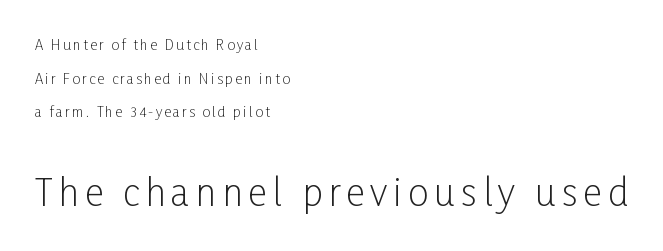
The image shows 37 px light, condensed sans-serif type, upright; set left-aligned, loose line spacing (2.41x), not underlined; the second (bottom) block is 2.64x larger; low stroke contrast and a medium x-height.
